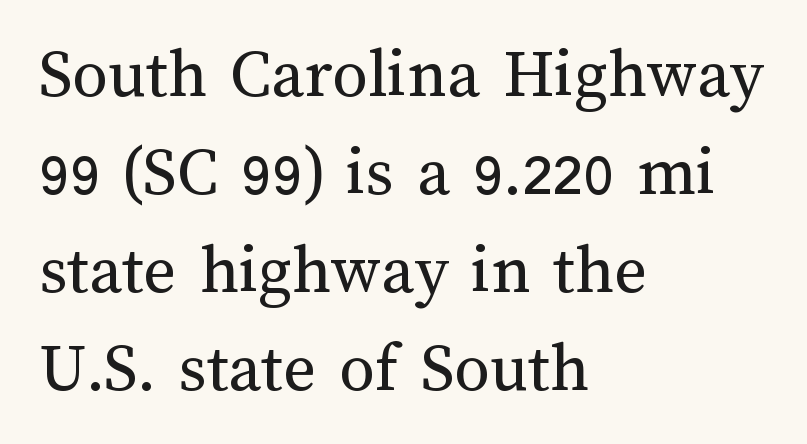
{"italic": "no", "bold": "no", "weight": "regular", "width": "normal", "stroke_contrast": "medium", "x_height": "medium", "monospaced": "no", "underline": "no", "align": "left", "line_spacing": "normal", "line_spacing_ratio": 1.38, "letter_spacing": "normal", "letter_spacing_em": 0.0, "glyph_px": 71}
